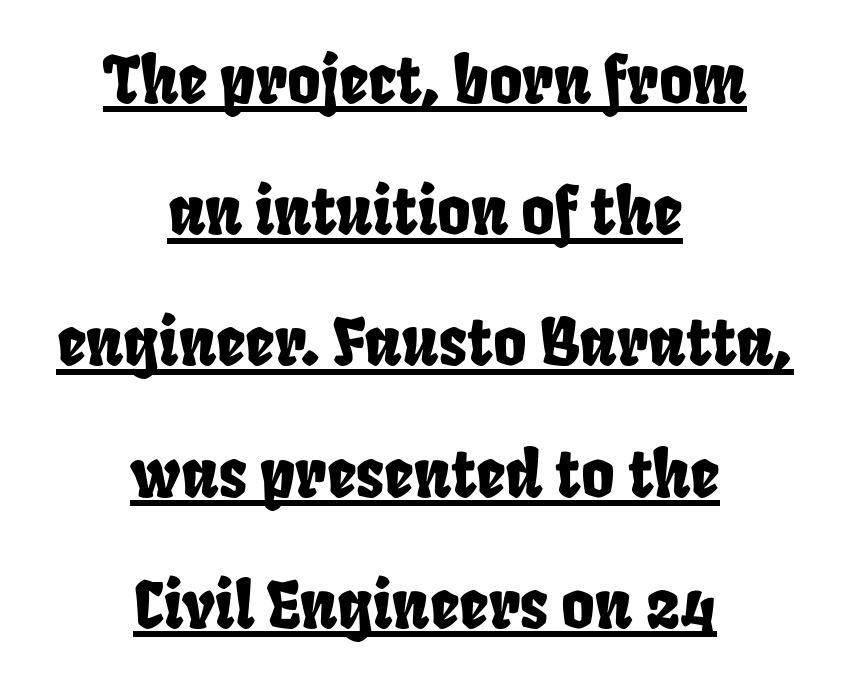
This sample trades compactness for vertical openness between lines. What decoration does the sample have? An underline. Standard letterfit; no display-style spreading of the glyphs. Examine the stroke ends and you'll find no serifs. Think of a printed novel: that variable character pitch is what you see here.
